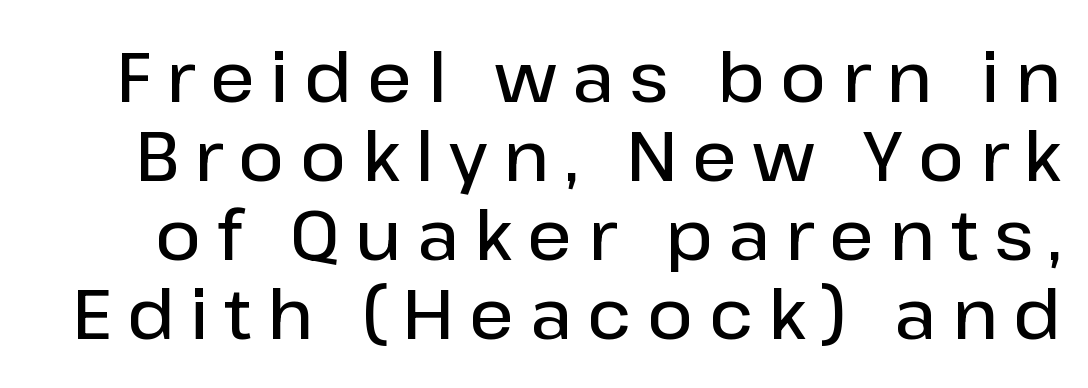
The image shows 70 px semibold sans-serif type, upright; set tight line spacing (1.13x), unusually wide letter spacing (+0.22 em), not underlined; low stroke contrast and a medium x-height.
